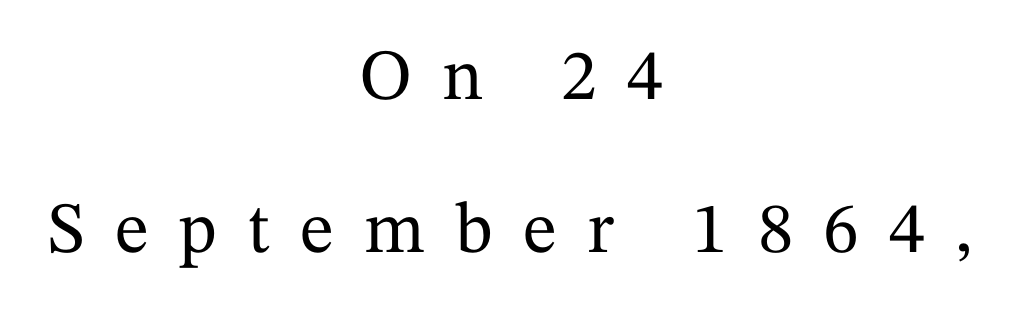
{"serif": "yes", "italic": "no", "width": "normal", "stroke_contrast": "medium", "x_height": "medium", "monospaced": "no", "underline": "no", "align": "center", "line_spacing": "loose", "line_spacing_ratio": 2.12, "letter_spacing": "wide", "letter_spacing_em": 0.42, "glyph_px": 72}
